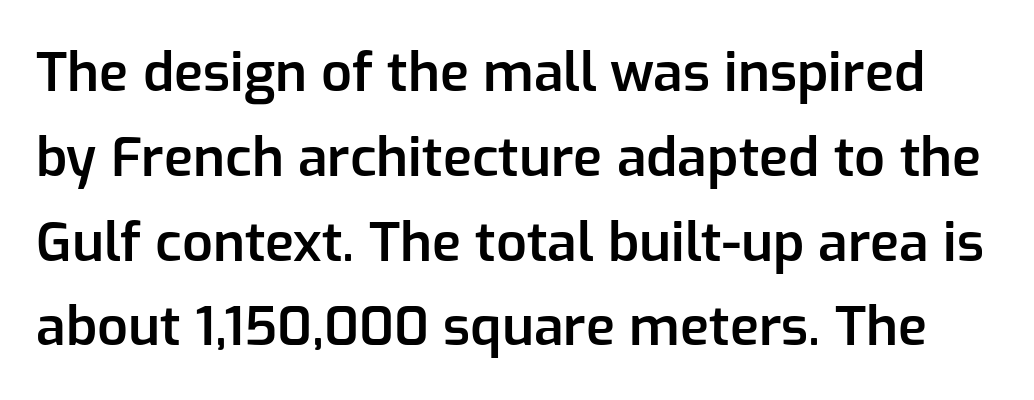
The space beneath each line is pristine and unruled. Look at the bottom of the vertical strokes: they stop flat, with no serifs. Character widths vary here, with narrow letters taking less room than wide ones. The letters are semibold — heavier than regular but short of a full bold.
